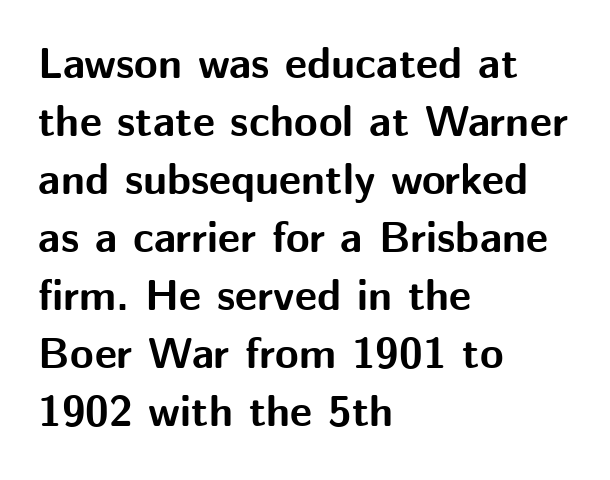
Is there any slant? The stems are plumb. A typesetter would call this proportional, since set widths differ per character. Quick note: underline off. Heft: maximum for text — a bold.
